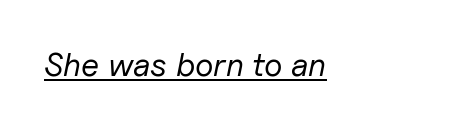
{"italic": "yes", "lean": "right", "slant_degrees": 11, "bold": "no", "weight": "regular", "width": "normal", "stroke_contrast": "low", "x_height": "medium", "monospaced": "no", "underline": "yes", "letter_spacing": "normal", "letter_spacing_em": 0.0, "glyph_px": 33}
